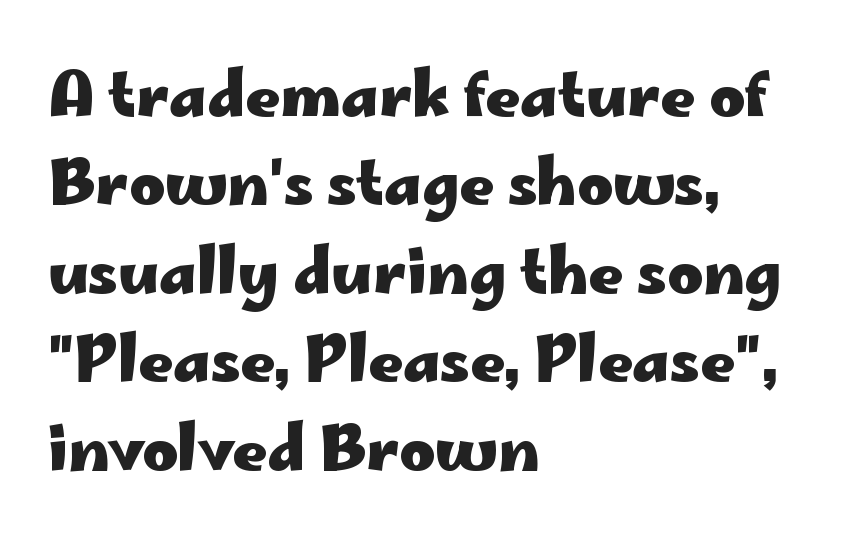
Q: Is the text bold? A: Yes.
Q: Is the text italic (slanted)? A: No, it is upright.
Q: Is the typeface a serif or a sans-serif typeface? A: Sans-serif.
Q: Is the text underlined? A: No.
Q: How is the paragraph aligned? A: Left-aligned.
Q: Is the spacing between letters normal or unusually wide? A: Normal.
Q: Is the spacing between lines tight, normal or loose? A: Normal.
Q: Width (condensed, normal, or wide)? A: Wide.
Q: Stroke contrast? A: Low.
Q: x-height? A: Small.
Q: Monospaced? A: No.
